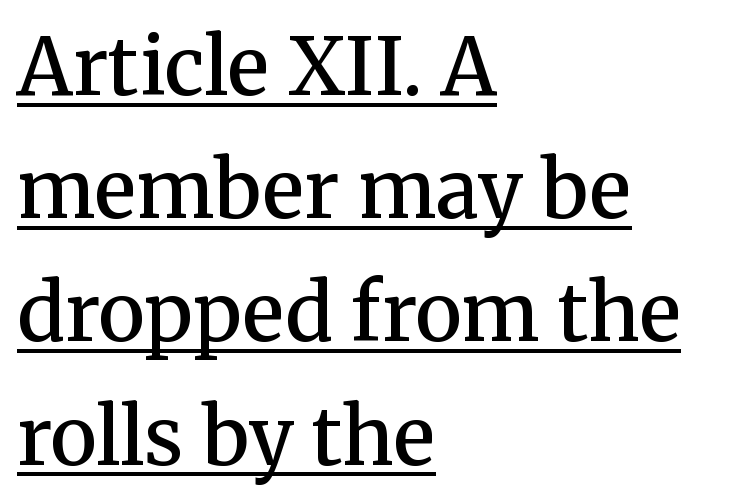
Q: Is the text bold? A: Semi-bold.
Q: Is the text italic (slanted)? A: No, it is upright.
Q: Is the typeface a serif or a sans-serif typeface? A: Serif.
Q: Is the text underlined? A: Yes.
Q: How is the paragraph aligned? A: Left-aligned.
Q: Is the spacing between letters normal or unusually wide? A: Normal.
Q: Is the spacing between lines tight, normal or loose? A: Normal.
Q: Width (condensed, normal, or wide)? A: Normal.
Q: Stroke contrast? A: Medium.
Q: x-height? A: Medium.
Q: Monospaced? A: No.
